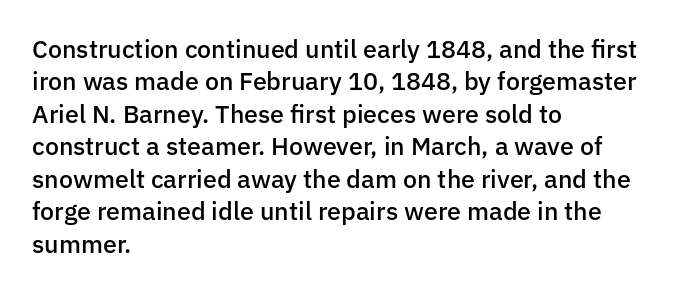
Q: Is the text bold? A: Semi-bold.
Q: Is the text italic (slanted)? A: No, it is upright.
Q: Is the text underlined? A: No.
Q: How is the paragraph aligned? A: Left-aligned.
Q: Is the spacing between letters normal or unusually wide? A: Normal.
Q: Is the spacing between lines tight, normal or loose? A: Normal.
